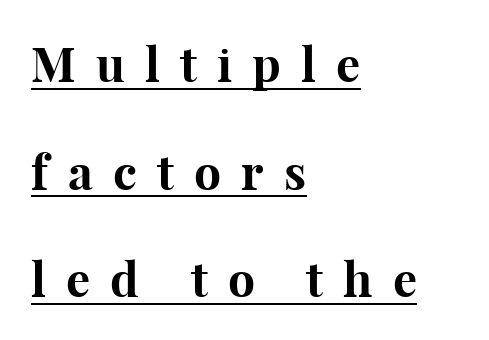
The image shows 48 px bold serif type, upright; set left-aligned, loose line spacing (2.24x), unusually wide letter spacing (+0.42 em), underlined; high stroke contrast and a medium x-height.
